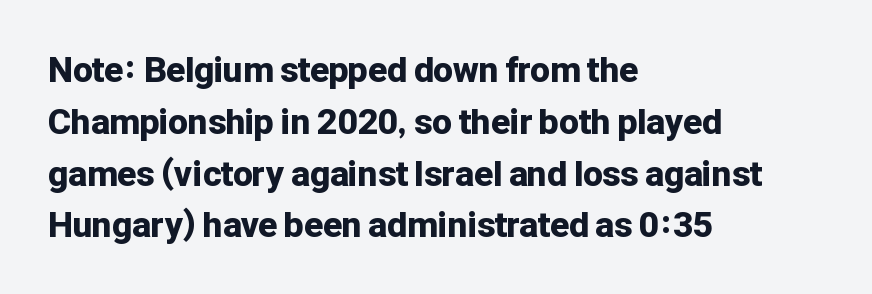
{"serif": "no", "italic": "no", "bold": "yes", "weight": "bold", "width": "normal", "stroke_contrast": "low", "x_height": "medium", "monospaced": "no", "underline": "no", "align": "left", "line_spacing": "normal", "line_spacing_ratio": 1.48, "letter_spacing": "normal", "letter_spacing_em": 0.0, "glyph_px": 35}
